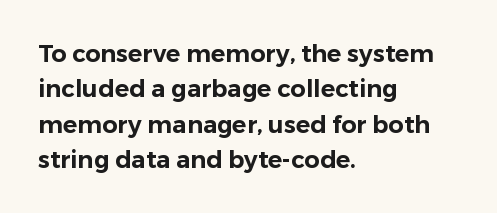
{"italic": "no", "underline": "no", "align": "left", "line_spacing": "normal", "line_spacing_ratio": 1.47, "letter_spacing": "normal", "letter_spacing_em": 0.0, "glyph_px": 24}
